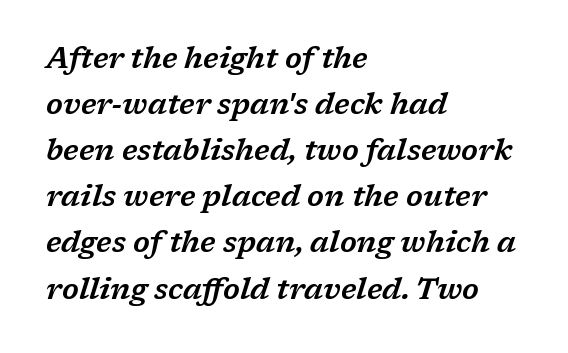
Q: Is the text italic (slanted)? A: Yes, it leans right by about 17 degrees.
Q: Is the typeface a serif or a sans-serif typeface? A: Serif.
Q: Is the text underlined? A: No.
Q: How is the paragraph aligned? A: Left-aligned.
Q: Is the spacing between letters normal or unusually wide? A: Normal.
Q: Is the spacing between lines tight, normal or loose? A: Normal.
Q: Width (condensed, normal, or wide)? A: Wide.
Q: Stroke contrast? A: Low.
Q: x-height? A: Medium.
Q: Monospaced? A: No.
